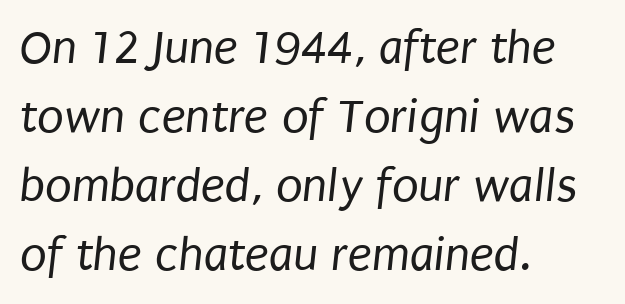
{"serif": "no", "bold": "no", "weight": "regular", "width": "condensed", "stroke_contrast": "low", "x_height": "large", "monospaced": "no", "underline": "no", "align": "left", "line_spacing": "normal", "line_spacing_ratio": 1.41, "letter_spacing": "normal", "letter_spacing_em": 0.0, "glyph_px": 49}
